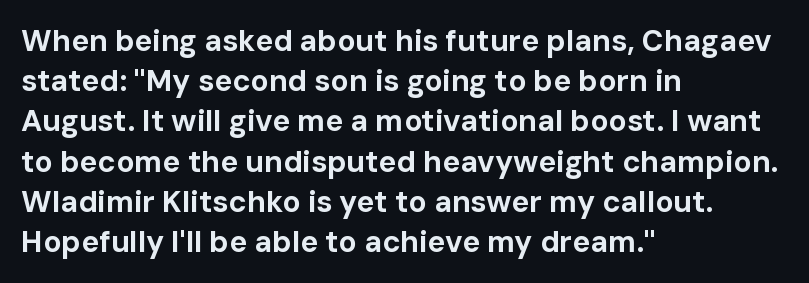
{"serif": "no", "italic": "no", "bold": "yes", "weight": "bold", "width": "normal", "stroke_contrast": "low", "x_height": "medium", "monospaced": "no", "underline": "no", "align": "left", "line_spacing": "normal", "line_spacing_ratio": 1.34, "letter_spacing": "normal", "letter_spacing_em": 0.0, "glyph_px": 30}
